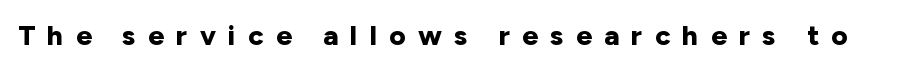
This sample uses an upright cut, with every glyph sitting square on the baseline. The face used here is proportionally spaced, like ordinary book or web type. Thick stems and heavy bowls — unmistakably bold. Does extra space separate the letters? Yes, quite a lot of it. This rendering employs a face without finishing strokes, i.e., a sans-serif. The passage shown is not underscored anywhere.
